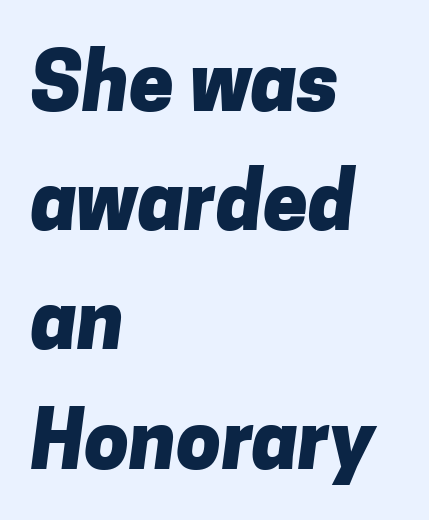
{"serif": "no", "bold": "yes", "weight": "heavy", "width": "normal", "stroke_contrast": "low", "x_height": "medium", "monospaced": "no", "underline": "no", "align": "left", "line_spacing": "normal", "line_spacing_ratio": 1.49, "letter_spacing": "normal", "letter_spacing_em": 0.0, "glyph_px": 80}
